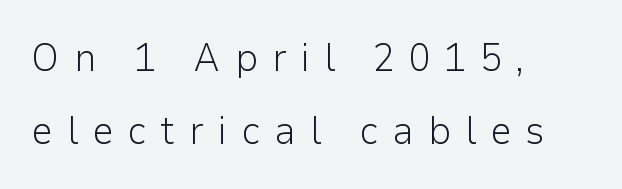
Type without underlining. Character widths vary here, with narrow letters taking less room than wide ones. In CSS terms this would be text-align: left. This is roman type, the default non-slanted kind.
